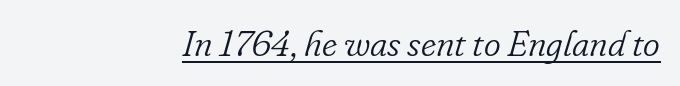
{"serif": "yes", "italic": "yes", "lean": "right", "slant_degrees": 16, "bold": "no", "weight": "light", "width": "normal", "stroke_contrast": "low", "x_height": "small", "monospaced": "no", "underline": "yes", "align": "right", "letter_spacing": "normal", "letter_spacing_em": 0.0, "glyph_px": 36}
